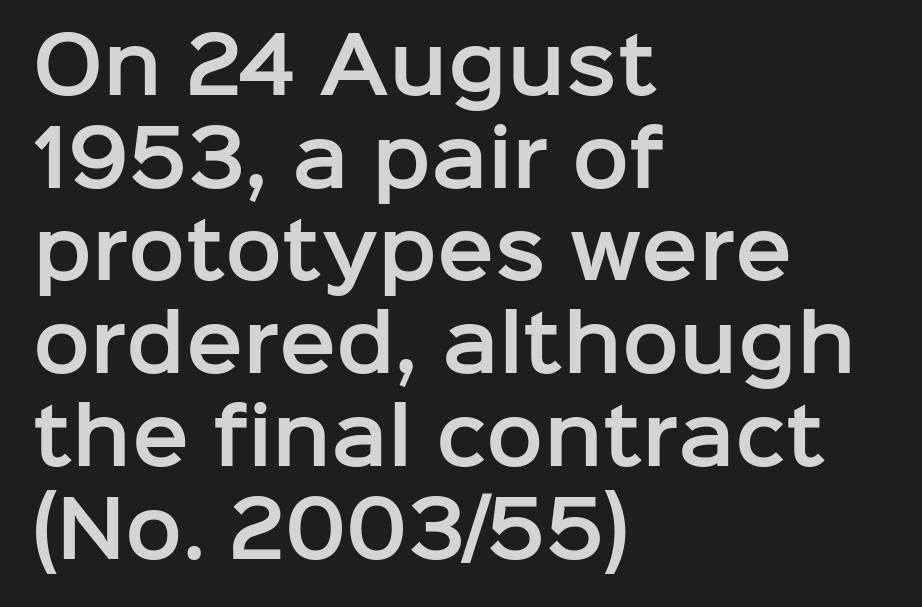
{"serif": "no", "italic": "no", "width": "normal", "stroke_contrast": "low", "x_height": "medium", "monospaced": "no", "underline": "no", "align": "left", "line_spacing_ratio": 1.22, "letter_spacing": "normal", "letter_spacing_em": 0.0, "glyph_px": 76}
